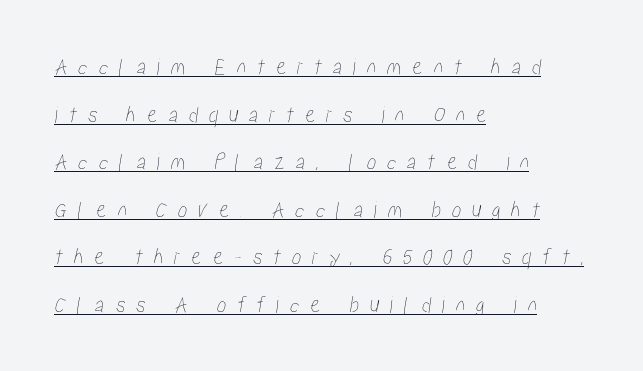
The image shows 24 px text type; set left-aligned, loose line spacing (1.98x), unusually wide letter spacing (+0.44 em), underlined.
